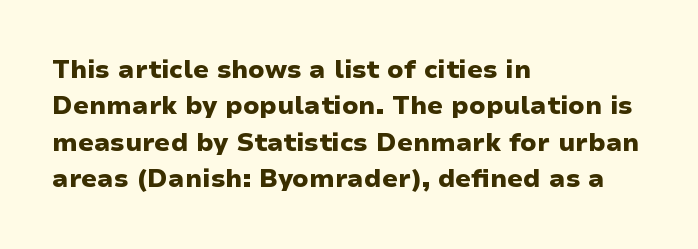
The letters are bold, with thick, heavy strokes. If you measured baseline to baseline, you'd find a middling distance. Posture: straight, roman, zero tilt. No word sits above an underline.
